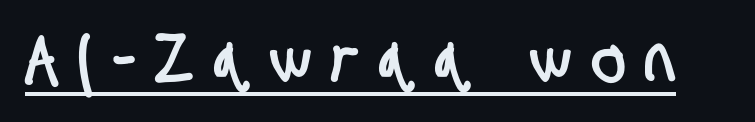
The image shows 71 px condensed sans-serif type; set unusually wide letter spacing (+0.29 em), underlined; low stroke contrast and a large x-height.
